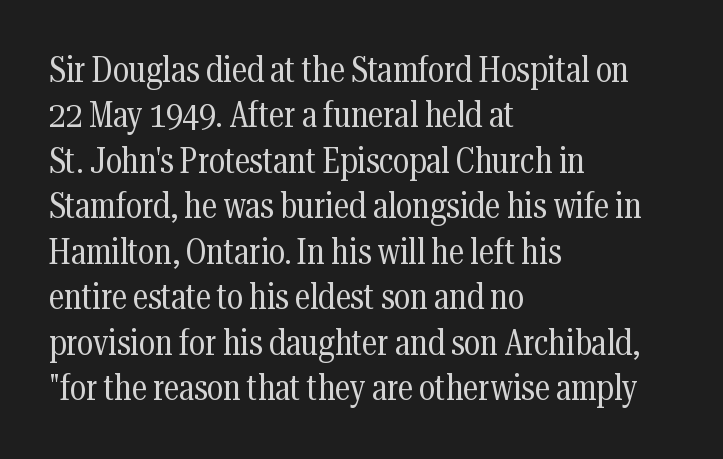
{"serif": "yes", "italic": "no", "bold": "no", "weight": "regular", "width": "condensed", "stroke_contrast": "medium", "x_height": "medium", "monospaced": "no", "underline": "no", "align": "left", "line_spacing": "normal", "line_spacing_ratio": 1.3, "letter_spacing": "normal", "letter_spacing_em": 0.0, "glyph_px": 35}
